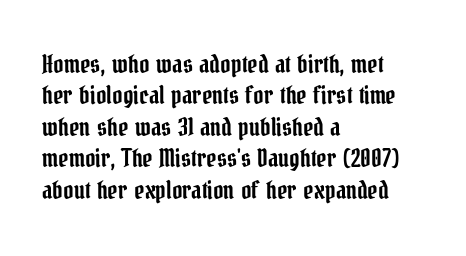
The space directly below the letters is spotless. Whoever set this chose a conventional vertical rhythm. The typesetter chose a ragged-right arrangement here. Posture: straight, roman, zero tilt. Standard letterfit; no display-style spreading of the glyphs.
